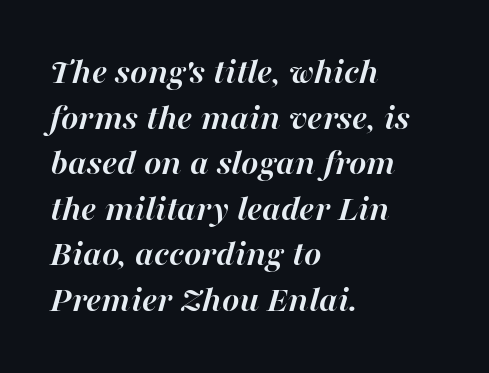
The image shows 37 px semibold type, italic (leaning right); set left-aligned, line spacing 1.23x, normal letter spacing, not underlined; high stroke contrast and a medium x-height.
